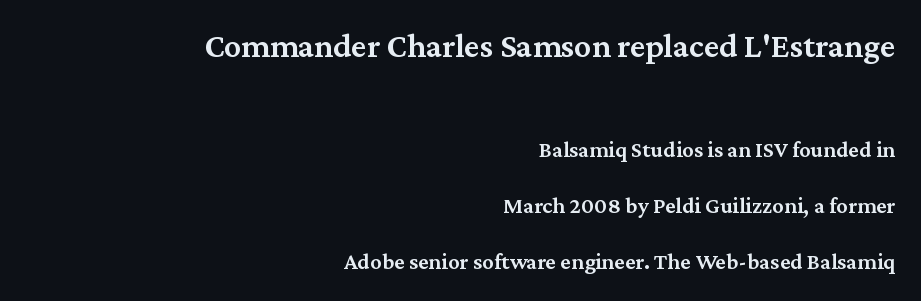
The image shows 34 px semibold serif type, upright; set right-aligned, loose line spacing (2.44x), normal letter spacing, not underlined; the first (top) block is 1.48x larger; medium stroke contrast and a medium x-height.
